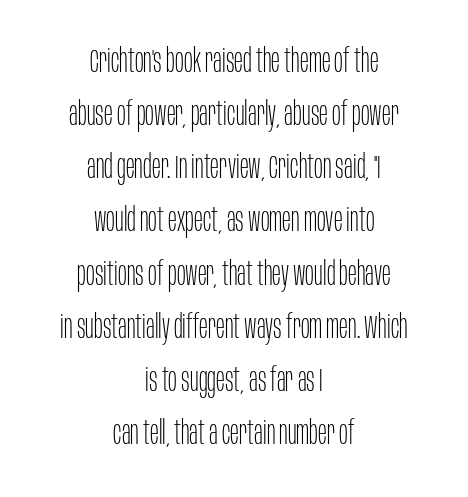
Q: Is the text bold? A: No.
Q: Is the text italic (slanted)? A: No, it is upright.
Q: Is the typeface a serif or a sans-serif typeface? A: Sans-serif.
Q: Is the text underlined? A: No.
Q: How is the paragraph aligned? A: Centered.
Q: Is the spacing between letters normal or unusually wide? A: Normal.
Q: Is the spacing between lines tight, normal or loose? A: Normal.
Q: Width (condensed, normal, or wide)? A: Condensed.
Q: Stroke contrast? A: Low.
Q: x-height? A: Large.
Q: Monospaced? A: No.
